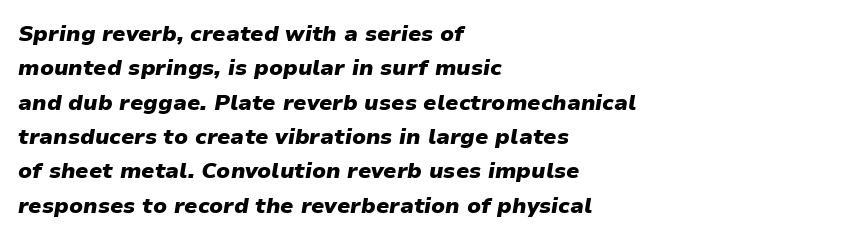
{"italic": "yes", "lean": "right", "slant_degrees": 9, "bold": "yes", "underline": "no", "align": "left", "line_spacing": "normal", "line_spacing_ratio": 1.56, "letter_spacing": "normal", "letter_spacing_em": 0.0, "glyph_px": 22}
